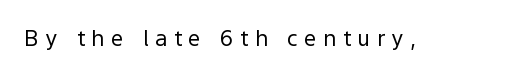
The image shows 22 px text type, upright; set unusually wide letter spacing (+0.3 em), not underlined.
